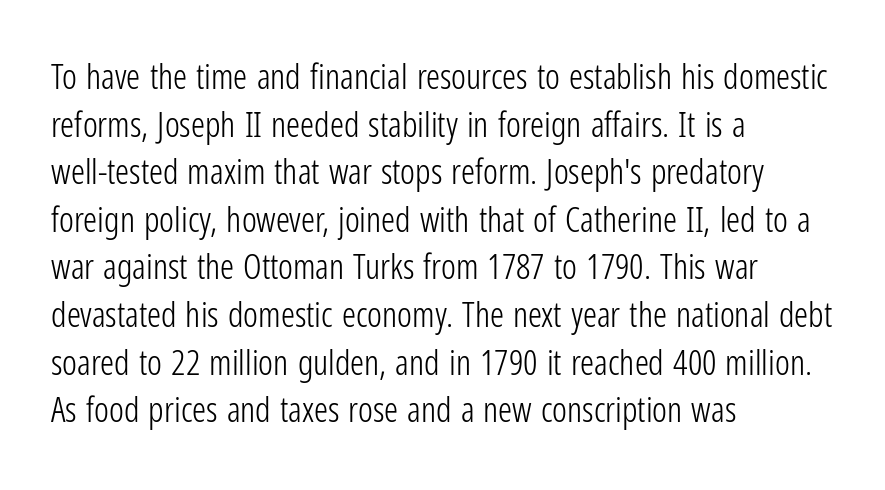
{"serif": "no", "italic": "no", "bold": "no", "weight": "light", "width": "condensed", "stroke_contrast": "low", "x_height": "medium", "monospaced": "no", "underline": "no", "align": "left", "line_spacing": "normal", "line_spacing_ratio": 1.36, "letter_spacing": "normal", "letter_spacing_em": 0.0, "glyph_px": 35}
